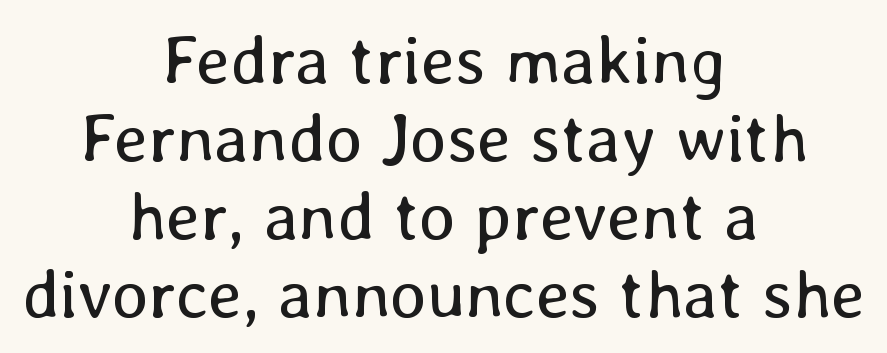
Q: Is the text bold? A: No.
Q: Is the text italic (slanted)? A: No, it is upright.
Q: Is the text underlined? A: No.
Q: How is the paragraph aligned? A: Centered.
Q: Is the spacing between letters normal or unusually wide? A: Normal.
Q: Is the spacing between lines tight, normal or loose? A: Tight.
Q: Width (condensed, normal, or wide)? A: Normal.
Q: Stroke contrast? A: Low.
Q: x-height? A: Medium.
Q: Monospaced? A: No.
